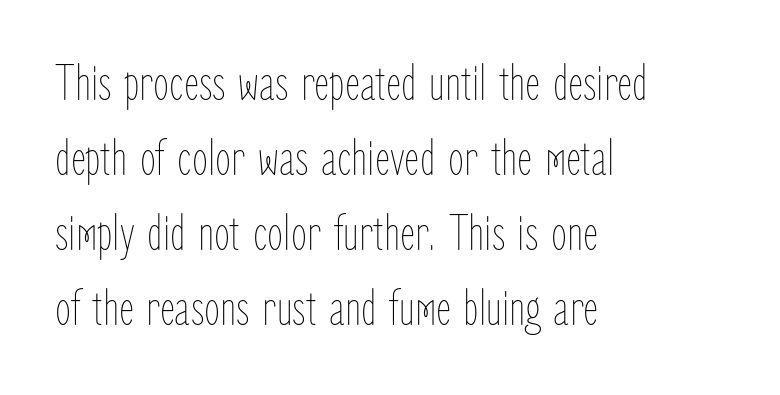
Q: Is the text bold? A: No.
Q: Is the text italic (slanted)? A: No, it is upright.
Q: Is the text underlined? A: No.
Q: How is the paragraph aligned? A: Left-aligned.
Q: Is the spacing between letters normal or unusually wide? A: Normal.
Q: Is the spacing between lines tight, normal or loose? A: Normal.
Q: Width (condensed, normal, or wide)? A: Condensed.
Q: Stroke contrast? A: Low.
Q: x-height? A: Medium.
Q: Monospaced? A: No.
